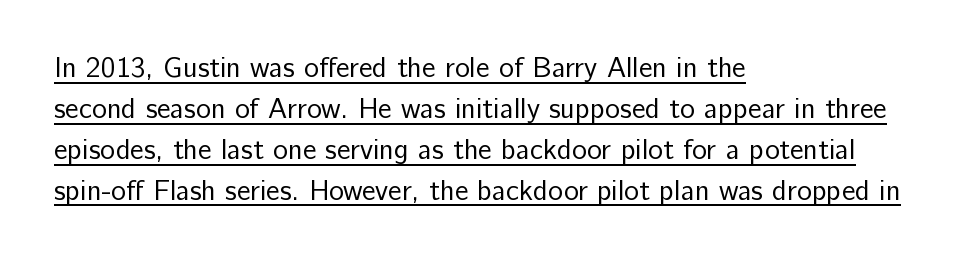
{"serif": "no", "italic": "no", "bold": "no", "weight": "regular", "width": "normal", "stroke_contrast": "low", "x_height": "medium", "monospaced": "no", "underline": "yes", "align": "left", "line_spacing": "normal", "line_spacing_ratio": 1.46, "letter_spacing": "normal", "letter_spacing_em": 0.0, "glyph_px": 28}
